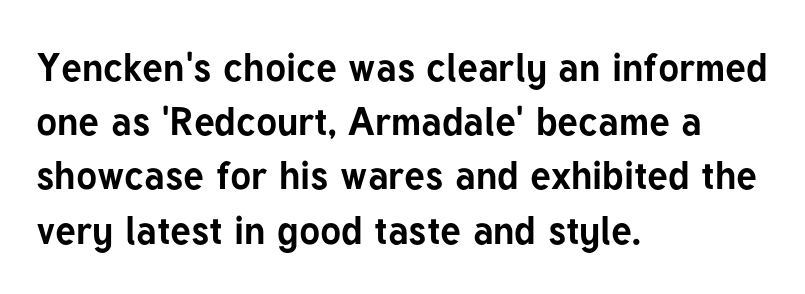
{"serif": "no", "italic": "no", "bold": "yes", "weight": "bold", "width": "normal", "stroke_contrast": "low", "x_height": "medium", "monospaced": "no", "underline": "no", "align": "left", "line_spacing": "normal", "line_spacing_ratio": 1.39, "letter_spacing": "normal", "letter_spacing_em": 0.0, "glyph_px": 39}
